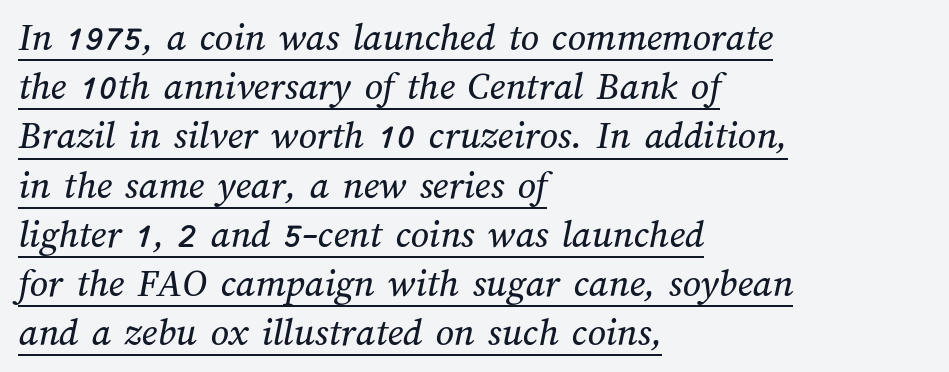
The image shows 40 px text type; set left-aligned, line spacing 1.23x, normal letter spacing, underlined; medium stroke contrast and a medium x-height.
